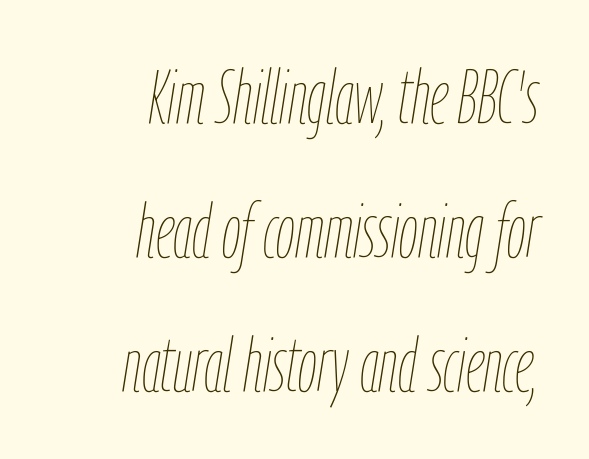
{"italic": "yes", "lean": "right", "slant_degrees": 9, "bold": "no", "weight": "thin", "width": "condensed", "stroke_contrast": "low", "x_height": "medium", "monospaced": "no", "underline": "no", "align": "right", "line_spacing_ratio": 1.79, "letter_spacing": "normal", "letter_spacing_em": 0.0, "glyph_px": 75}
